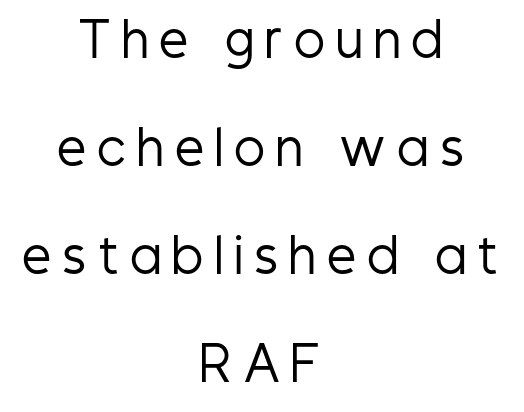
The image shows 46 px regular-weight, condensed sans-serif type, upright; set centered, loose line spacing (2.35x), unusually wide letter spacing (+0.25 em), not underlined; low stroke contrast and a medium x-height.
